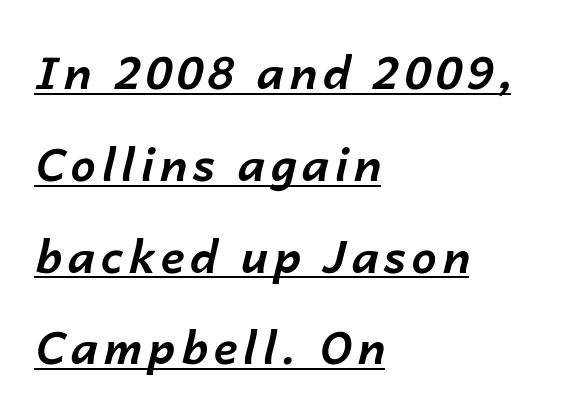
{"italic": "yes", "lean": "right", "slant_degrees": 14, "bold": "yes", "weight": "bold", "width": "normal", "stroke_contrast": "low", "x_height": "medium", "monospaced": "no", "underline": "yes", "align": "left", "line_spacing": "loose", "line_spacing_ratio": 2.04, "glyph_px": 45}
